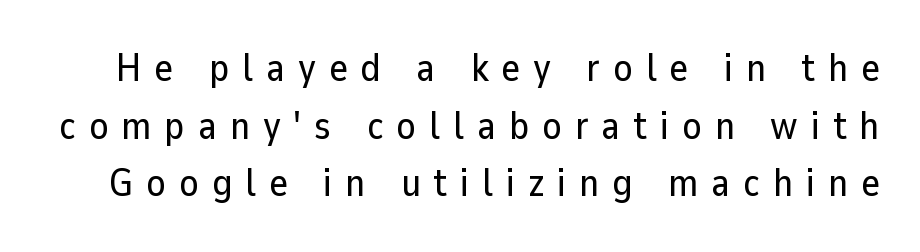
Quick note: underline off. Short note: letters widely spaced. The passage shown is typeset with a sans-serif family. The specimen reads as upright at a glance. The leading is moderate, giving the passage an even texture. These lines are rendered in a variable-pitch font.
